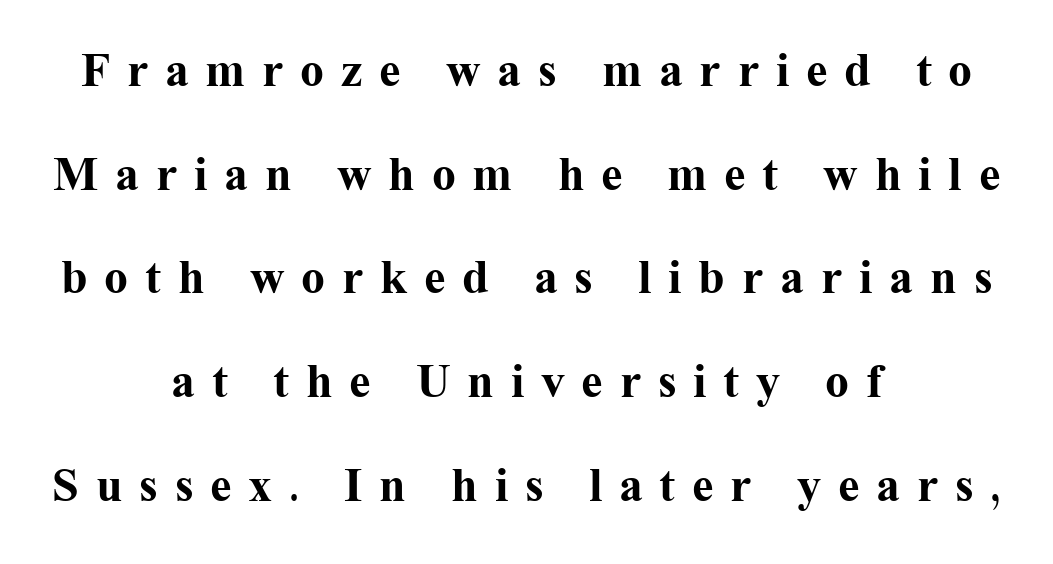
These words are printed bold, with thick strokes throughout. Looks like regular typesetting: each glyph gets only the width it needs. To sum up the face: it has serifs. Horizontal bands of white between lines are thick stripes. Is there any slant? The stems are plumb. The gaps between neighbouring characters are conspicuously large.
